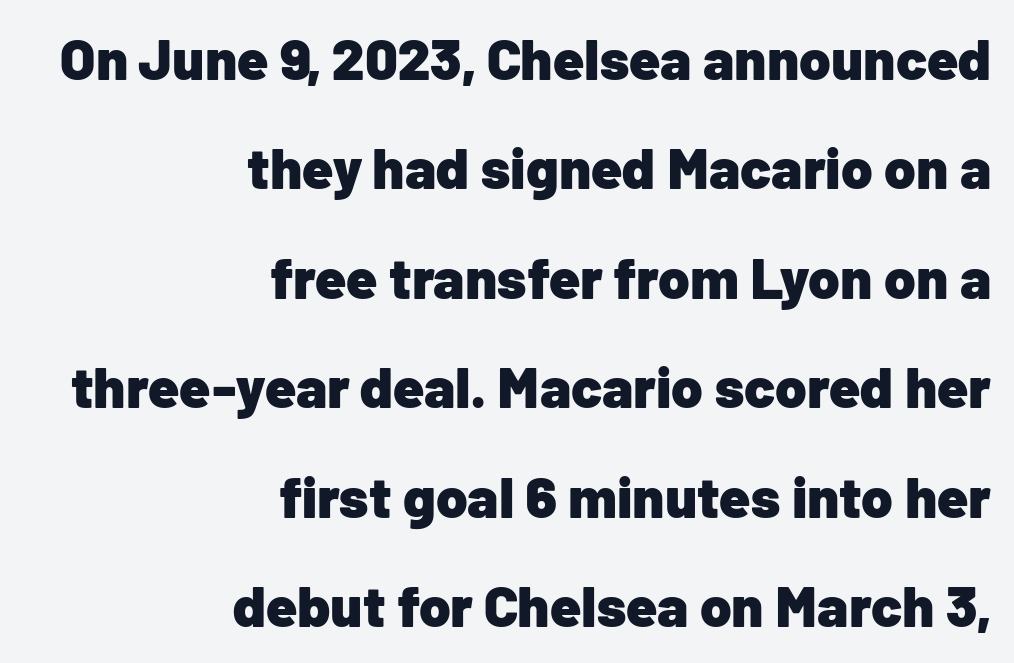
The face used here is proportionally spaced, like ordinary book or web type. Plenty of ink on the page — the face is bold. If you measured baseline to baseline, you'd find a long distance. Grotesque or geometric, the face here clearly has no serifs. Look at the tracking — it's just the regular setting, nothing added. Letters rest on an invisible, unmarked baseline.
